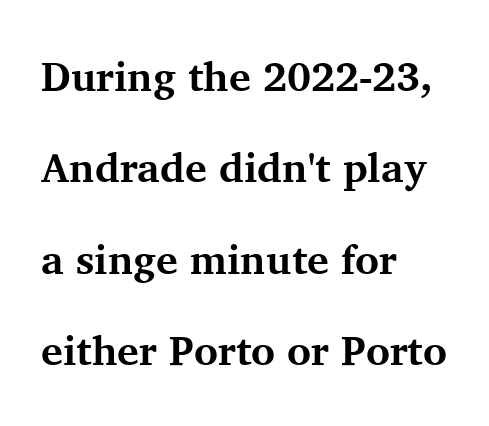
{"serif": "yes", "italic": "no", "bold": "yes", "weight": "bold", "width": "normal", "stroke_contrast": "medium", "x_height": "medium", "monospaced": "no", "underline": "no", "align": "left", "line_spacing": "loose", "line_spacing_ratio": 2.23, "letter_spacing": "normal", "letter_spacing_em": 0.0, "glyph_px": 41}
